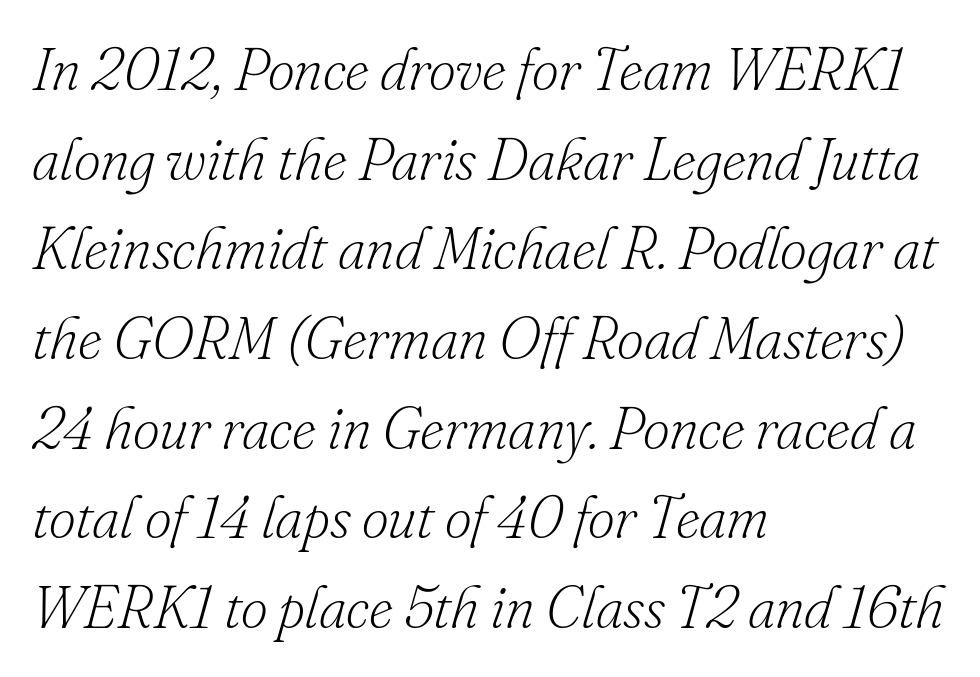
Q: Is the text bold? A: No.
Q: Is the text italic (slanted)? A: Yes, it leans right by about 16 degrees.
Q: Is the typeface a serif or a sans-serif typeface? A: Serif.
Q: Is the text underlined? A: No.
Q: How is the paragraph aligned? A: Left-aligned.
Q: Is the spacing between letters normal or unusually wide? A: Normal.
Q: Is the spacing between lines tight, normal or loose? A: Normal.
Q: Width (condensed, normal, or wide)? A: Normal.
Q: Stroke contrast? A: Low.
Q: x-height? A: Small.
Q: Monospaced? A: No.
